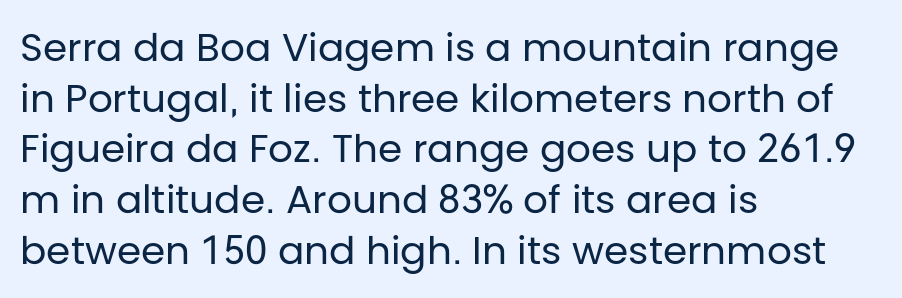
{"serif": "no", "italic": "no", "bold": "no", "weight": "regular", "width": "normal", "stroke_contrast": "low", "x_height": "large", "monospaced": "no", "underline": "no", "align": "left", "line_spacing": "normal", "line_spacing_ratio": 1.3, "letter_spacing": "normal", "letter_spacing_em": 0.0, "glyph_px": 39}
